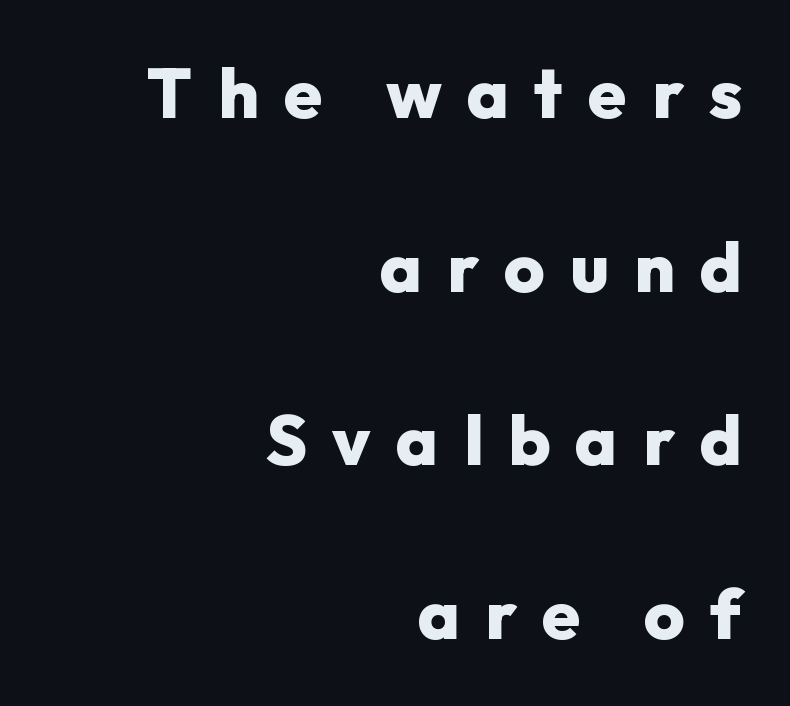
Q: Is the text bold? A: Yes.
Q: Is the text italic (slanted)? A: No, it is upright.
Q: Is the typeface a serif or a sans-serif typeface? A: Sans-serif.
Q: Is the text underlined? A: No.
Q: How is the paragraph aligned? A: Right-aligned.
Q: Is the spacing between letters normal or unusually wide? A: Unusually wide.
Q: Is the spacing between lines tight, normal or loose? A: Loose.
Q: Width (condensed, normal, or wide)? A: Normal.
Q: Stroke contrast? A: Low.
Q: x-height? A: Medium.
Q: Monospaced? A: No.
